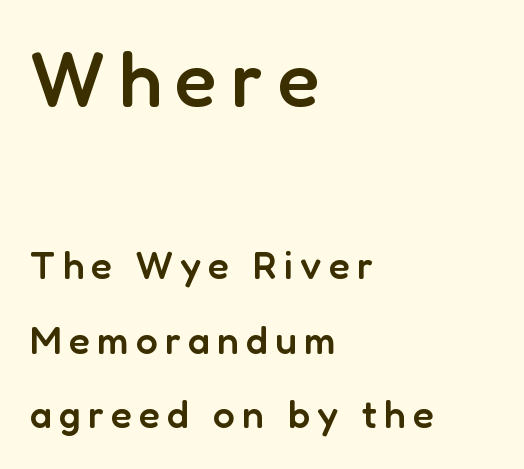
{"serif": "no", "italic": "no", "bold": "semi", "weight": "semibold", "width": "normal", "stroke_contrast": "low", "x_height": "medium", "monospaced": "no", "underline": "no", "align": "left", "line_spacing": "loose", "line_spacing_ratio": 1.91, "larger_block": "first", "size_ratio": 2.0, "glyph_px": 78}
